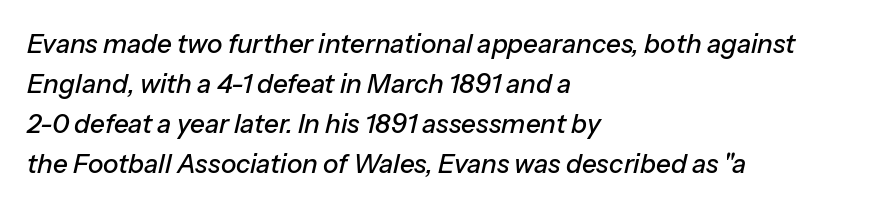
Q: Is the text italic (slanted)? A: Yes, it leans right by about 13 degrees.
Q: Is the text underlined? A: No.
Q: How is the paragraph aligned? A: Left-aligned.
Q: Is the spacing between letters normal or unusually wide? A: Normal.
Q: Is the spacing between lines tight, normal or loose? A: Normal.
